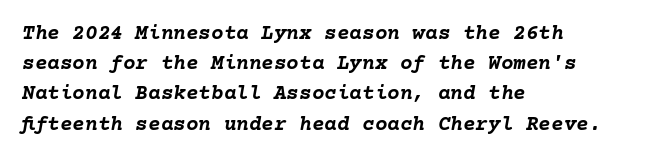
{"italic": "yes", "lean": "right", "slant_degrees": 10, "bold": "yes", "underline": "no", "align": "left", "line_spacing": "normal", "line_spacing_ratio": 1.44, "letter_spacing": "normal", "letter_spacing_em": 0.0, "glyph_px": 21}
